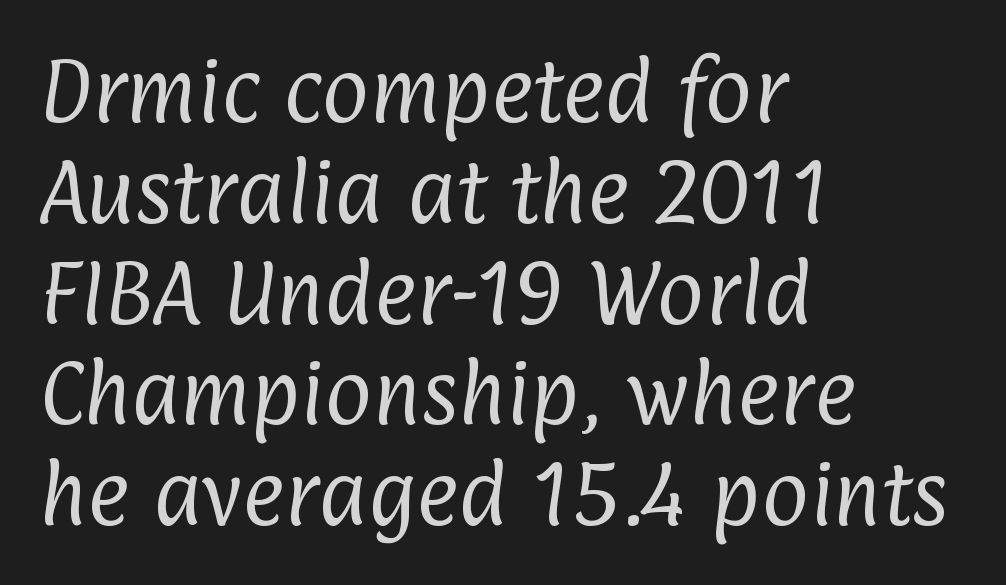
Serif or sans? Sans — the stroke terminals are bare. Unbolded letterforms with no extra heft. Just letters on the line, the space beneath them empty. Tracking value appears to be zero — textbook default spacing.
